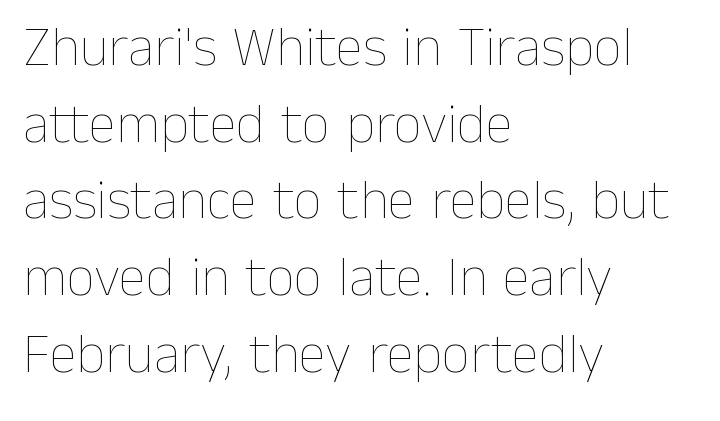
Q: Is the text bold? A: No.
Q: Is the text italic (slanted)? A: No, it is upright.
Q: Is the text underlined? A: No.
Q: How is the paragraph aligned? A: Left-aligned.
Q: Is the spacing between letters normal or unusually wide? A: Normal.
Q: Is the spacing between lines tight, normal or loose? A: Normal.
Q: Width (condensed, normal, or wide)? A: Normal.
Q: Stroke contrast? A: Low.
Q: x-height? A: Medium.
Q: Monospaced? A: No.
